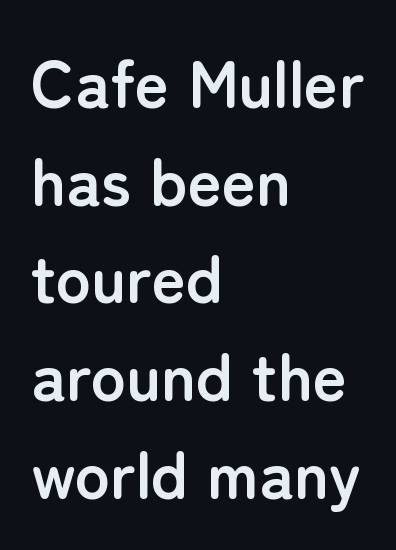
These lines keep a tight, regular rhythm from letter to letter. The characters look thick and weighty, a clear bold. Does the leading feel generous? No, just average. These lines are rendered in a variable-pitch font.
